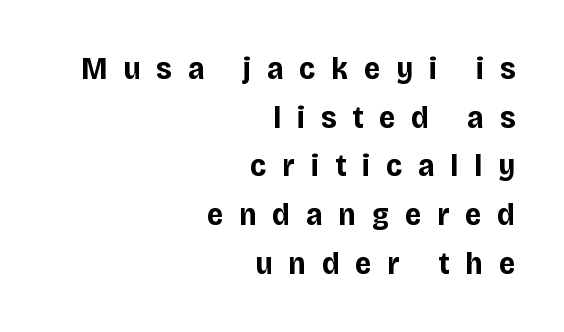
Q: Is the text bold? A: Yes.
Q: Is the text italic (slanted)? A: No, it is upright.
Q: Is the typeface a serif or a sans-serif typeface? A: Sans-serif.
Q: Is the text underlined? A: No.
Q: How is the paragraph aligned? A: Right-aligned.
Q: Is the spacing between letters normal or unusually wide? A: Unusually wide.
Q: Is the spacing between lines tight, normal or loose? A: Normal.
Q: Width (condensed, normal, or wide)? A: Normal.
Q: Stroke contrast? A: Low.
Q: x-height? A: Large.
Q: Monospaced? A: No.
